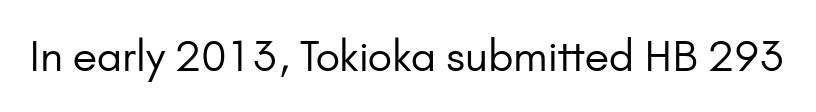
Q: Is the text bold? A: No.
Q: Is the text italic (slanted)? A: No, it is upright.
Q: Is the typeface a serif or a sans-serif typeface? A: Sans-serif.
Q: Is the text underlined? A: No.
Q: Is the spacing between letters normal or unusually wide? A: Normal.
Q: Width (condensed, normal, or wide)? A: Normal.
Q: Stroke contrast? A: Low.
Q: x-height? A: Small.
Q: Monospaced? A: No.
